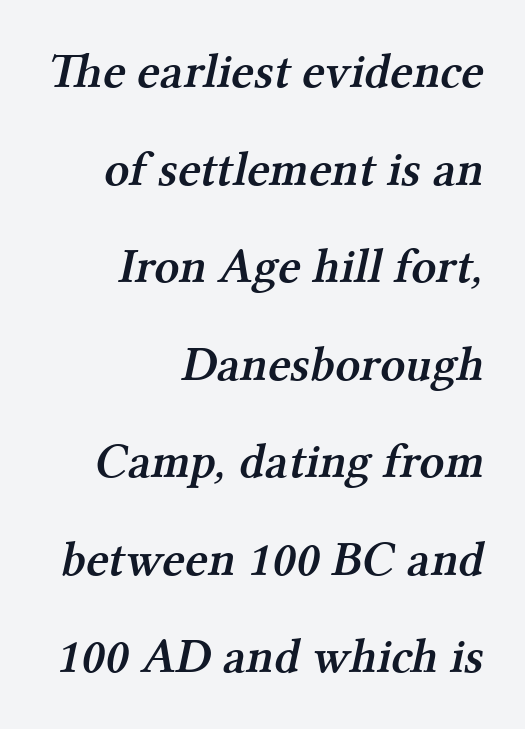
The image shows 49 px semibold serif type; set right-aligned, loose line spacing (1.99x), normal letter spacing, not underlined; medium stroke contrast and a medium x-height.
